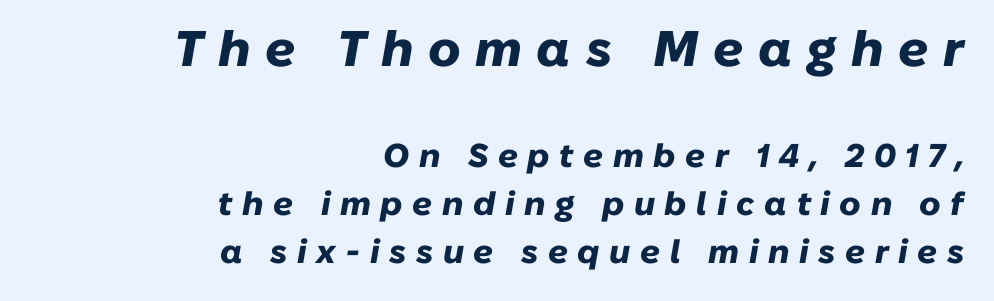
This is heavy type, rendered in bold. You can tell it's italic because the verticals aren't actually vertical. Type without underlining. These lines stack with their right ends in a neat column.
